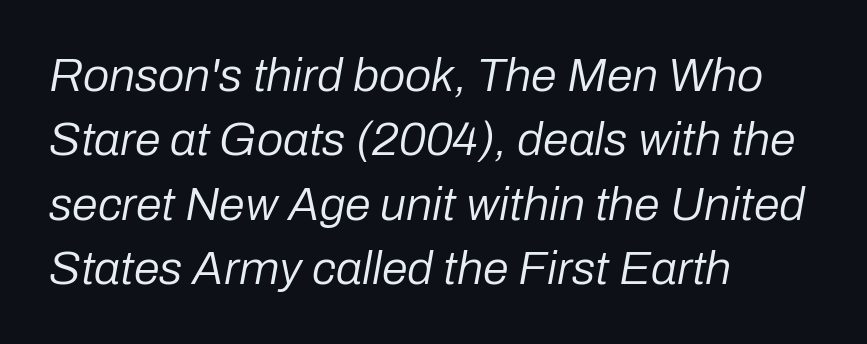
{"italic": "yes", "lean": "right", "slant_degrees": 10, "bold": "no", "weight": "regular", "width": "normal", "stroke_contrast": "low", "x_height": "medium", "monospaced": "no", "underline": "no", "align": "left", "line_spacing": "normal", "line_spacing_ratio": 1.37, "letter_spacing": "normal", "letter_spacing_em": 0.0, "glyph_px": 47}
